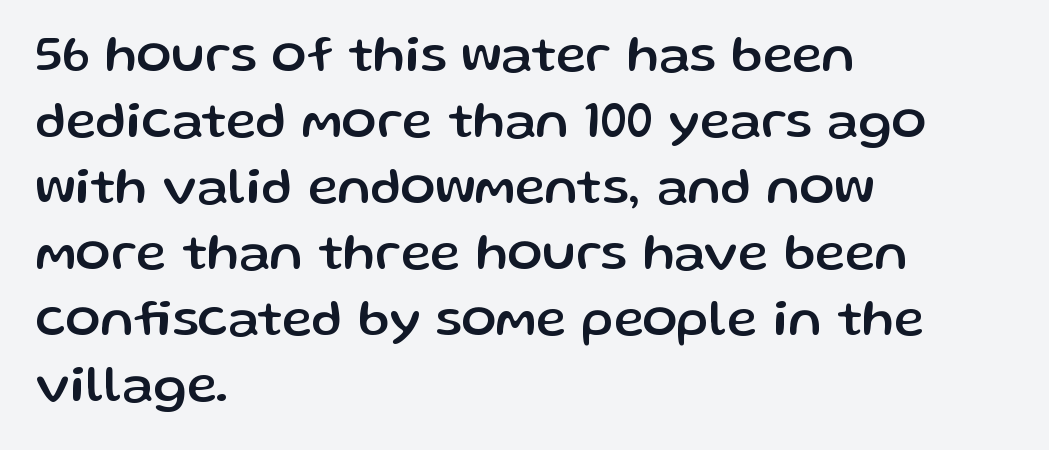
Q: Is the text italic (slanted)? A: No, it is upright.
Q: Is the typeface a serif or a sans-serif typeface? A: Sans-serif.
Q: Is the text underlined? A: No.
Q: How is the paragraph aligned? A: Left-aligned.
Q: Is the spacing between letters normal or unusually wide? A: Normal.
Q: Is the spacing between lines tight, normal or loose? A: Normal.
Q: Width (condensed, normal, or wide)? A: Normal.
Q: Stroke contrast? A: Low.
Q: x-height? A: Medium.
Q: Monospaced? A: No.
